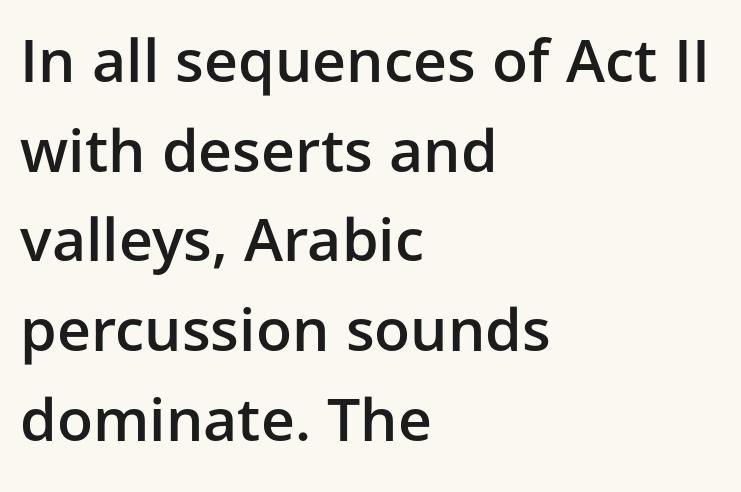
This rendering employs a face without finishing strokes, i.e., a sans-serif. The foot of each line stays bare and open. This sample has the flowing, uneven cadence of proportional lettering. Summary of vertical rhythm: regular, with standard interline spacing.
